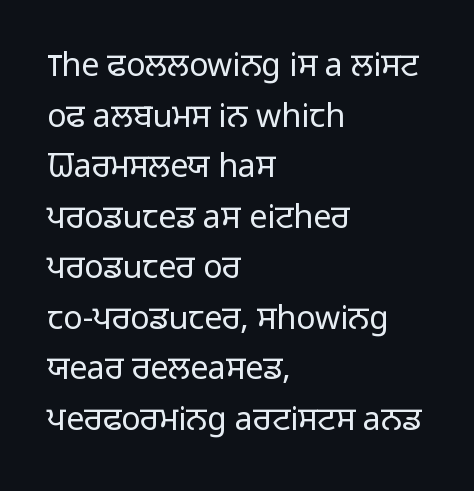
{"serif": "no", "italic": "no", "bold": "no", "weight": "light", "width": "normal", "stroke_contrast": "low", "x_height": "medium", "monospaced": "no", "underline": "no", "align": "left", "line_spacing": "normal", "line_spacing_ratio": 1.58, "letter_spacing": "normal", "letter_spacing_em": 0.0, "glyph_px": 32}
